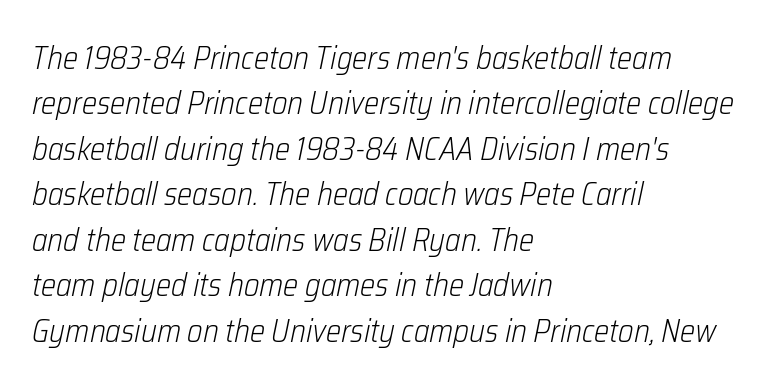
{"italic": "yes", "lean": "right", "slant_degrees": 12, "bold": "no", "weight": "light", "width": "condensed", "stroke_contrast": "low", "x_height": "medium", "monospaced": "no", "underline": "no", "align": "left", "line_spacing": "normal", "line_spacing_ratio": 1.42, "letter_spacing": "normal", "letter_spacing_em": 0.0, "glyph_px": 32}
